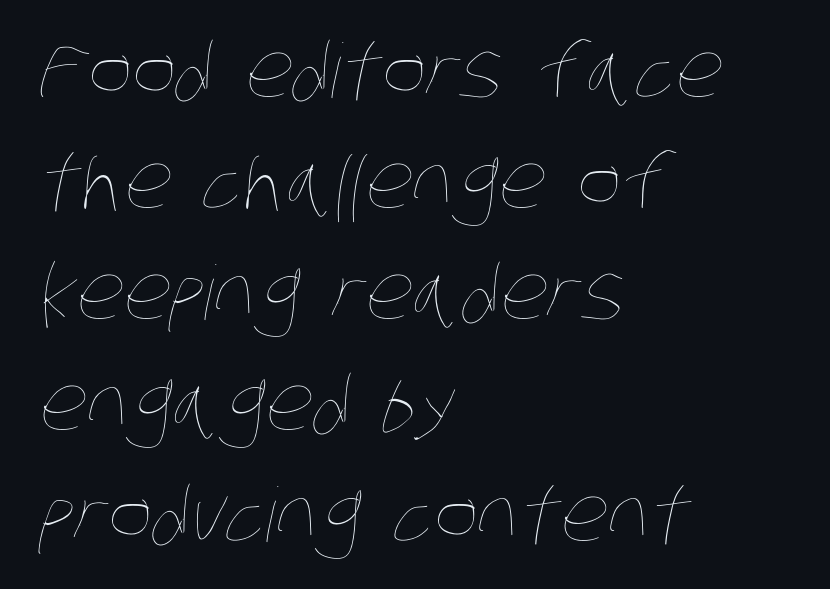
You could not count columns in this text — the font is proportionally spaced. These lines stack with their left ends in a neat column. Summary of vertical rhythm: regular, with standard interline spacing. No extra tracking has been applied to these lines. The glyphs are unaccompanied by any horizontal stroke below them.
